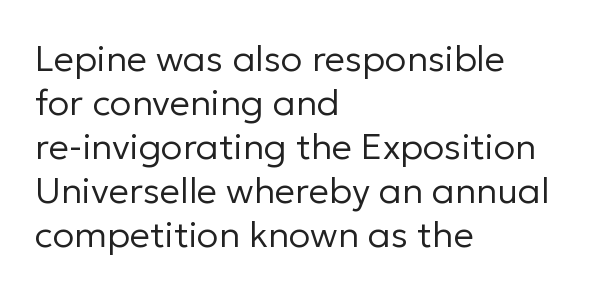
Q: Is the text bold? A: No.
Q: Is the text italic (slanted)? A: No, it is upright.
Q: Is the typeface a serif or a sans-serif typeface? A: Sans-serif.
Q: Is the text underlined? A: No.
Q: How is the paragraph aligned? A: Left-aligned.
Q: Is the spacing between letters normal or unusually wide? A: Normal.
Q: Width (condensed, normal, or wide)? A: Normal.
Q: Stroke contrast? A: Low.
Q: x-height? A: Medium.
Q: Monospaced? A: No.
